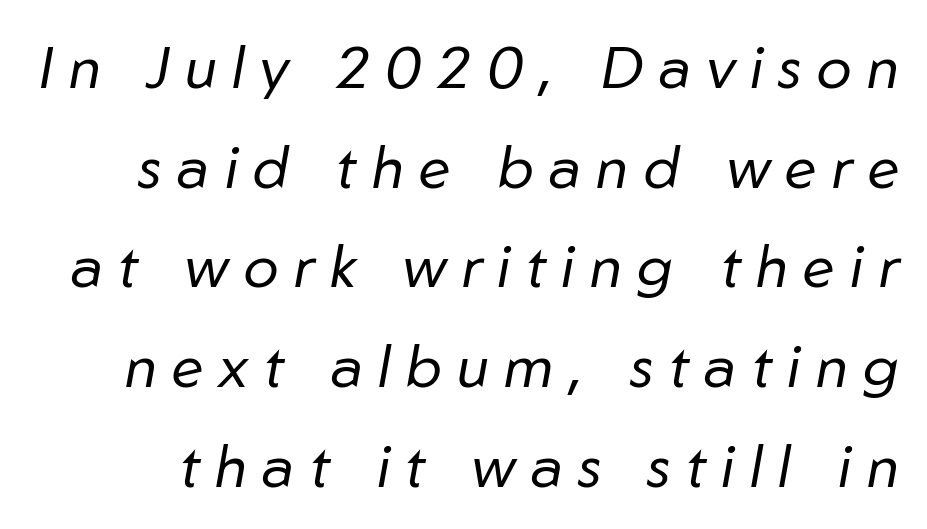
{"italic": "yes", "lean": "right", "slant_degrees": 10, "bold": "no", "weight": "regular", "width": "normal", "stroke_contrast": "low", "x_height": "medium", "monospaced": "no", "underline": "no", "line_spacing": "normal", "line_spacing_ratio": 1.69, "letter_spacing": "wide", "letter_spacing_em": 0.26, "glyph_px": 59}
